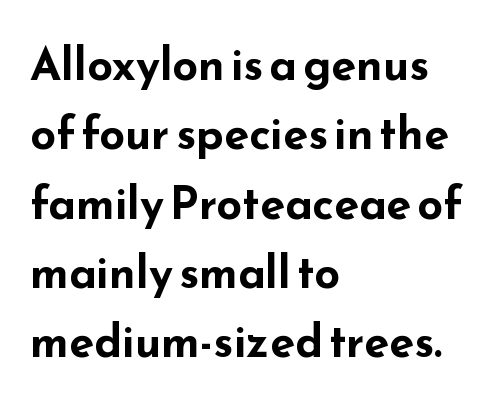
{"serif": "no", "italic": "no", "bold": "yes", "weight": "bold", "width": "wide", "stroke_contrast": "low", "x_height": "small", "monospaced": "no", "underline": "no", "align": "left", "line_spacing": "normal", "line_spacing_ratio": 1.54, "letter_spacing": "normal", "letter_spacing_em": 0.0, "glyph_px": 45}
